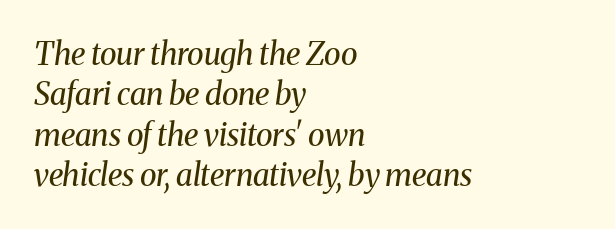
{"serif": "yes", "italic": "yes", "lean": "right", "slant_degrees": 8, "bold": "no", "weight": "regular", "width": "normal", "stroke_contrast": "medium", "x_height": "medium", "monospaced": "no", "underline": "no", "align": "left", "line_spacing": "normal", "line_spacing_ratio": 1.3, "letter_spacing": "normal", "letter_spacing_em": 0.0, "glyph_px": 31}
